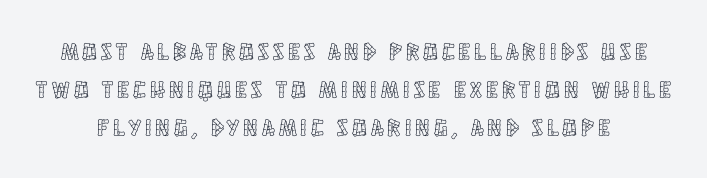
Q: Is the text italic (slanted)? A: No, it is upright.
Q: Is the text underlined? A: No.
Q: Is the spacing between lines tight, normal or loose? A: Normal.
